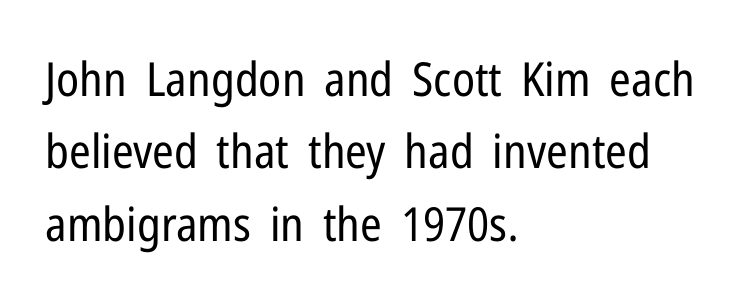
The image shows 47 px regular-weight, condensed sans-serif type, upright; set left-aligned, normal line spacing (1.54x), normal letter spacing, not underlined; low stroke contrast and a medium x-height.
